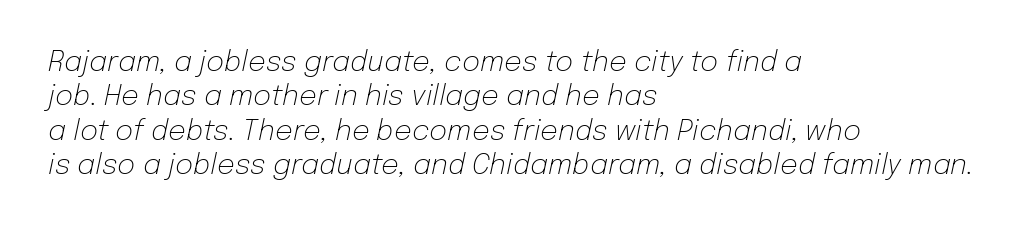
The image shows 28 px light type, italic (leaning right); set left-aligned, line spacing 1.23x, normal letter spacing, not underlined; low stroke contrast and a medium x-height.
